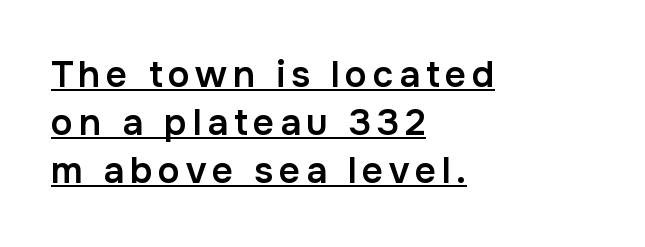
The face used here is a sans, in the tradition of grotesques and geometrics. The lines in this sample share a left origin and differ only in where they stop. The face used here appears with an underline applied. The space between consecutive lines is moderate.
